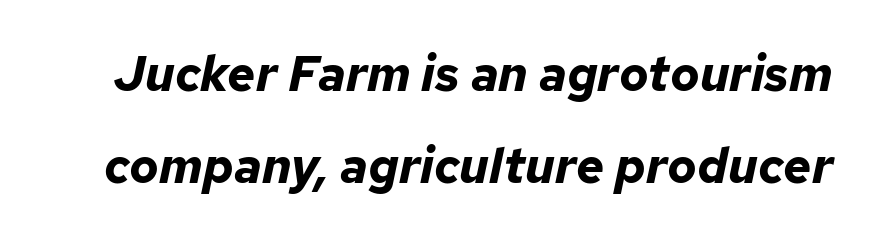
Q: Is the text bold? A: Yes.
Q: Is the text italic (slanted)? A: Yes, it leans right by about 12 degrees.
Q: Is the text underlined? A: No.
Q: Is the spacing between letters normal or unusually wide? A: Normal.
Q: Width (condensed, normal, or wide)? A: Normal.
Q: Stroke contrast? A: Low.
Q: x-height? A: Medium.
Q: Monospaced? A: No.
